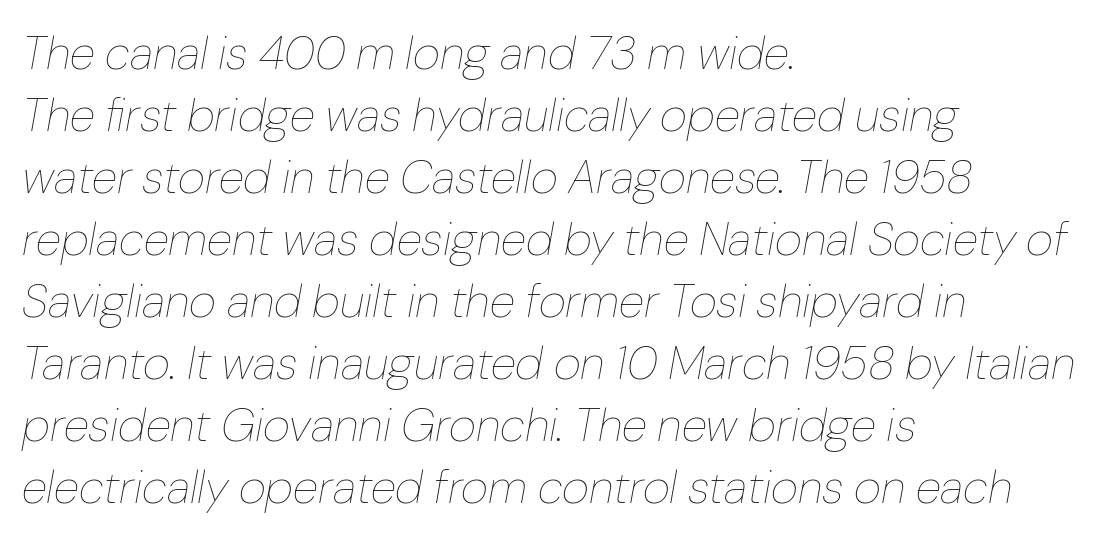
{"italic": "yes", "lean": "right", "slant_degrees": 10, "bold": "no", "weight": "thin", "width": "normal", "stroke_contrast": "low", "x_height": "medium", "monospaced": "no", "underline": "no", "align": "left", "line_spacing": "normal", "line_spacing_ratio": 1.32, "letter_spacing": "normal", "letter_spacing_em": 0.0, "glyph_px": 47}
